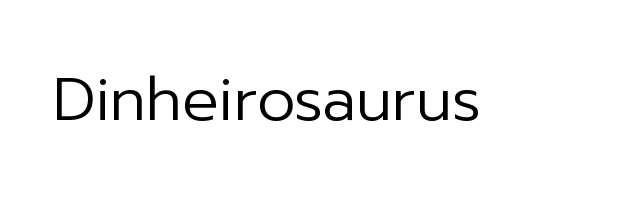
Spacing between characters is what you'd get straight out of the box. Nothing sits at the stroke ends, so this counts as sans-serif. Ascenders rise straight up at ninety degrees. The passage shown is not underscored anywhere. Summary of weight: not heavy and not bold. Proportional: the letters do not fall into vertical columns.
